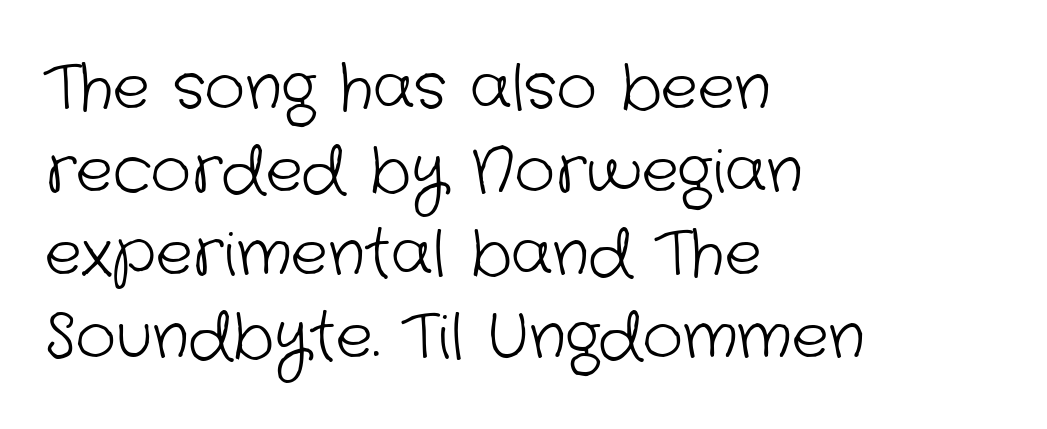
Teacher's note: observe the even left margin — that is flush-left alignment. The specimen omits any rule beneath the text block's lines. Standard letterfit; no display-style spreading of the glyphs. Each new line begins a customary step beneath the previous one. Think standard paragraph weight, or any step lighter than that. To sum up the face: it is a sans, with no serifs.
